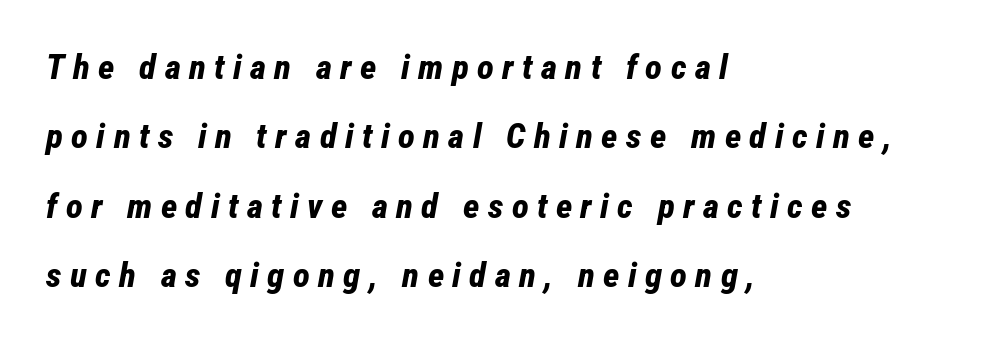
Q: Is the text bold? A: Yes.
Q: Is the text italic (slanted)? A: Yes, it leans right by about 12 degrees.
Q: Is the text underlined? A: No.
Q: How is the paragraph aligned? A: Left-aligned.
Q: Is the spacing between letters normal or unusually wide? A: Unusually wide.
Q: Is the spacing between lines tight, normal or loose? A: Loose.
Q: Width (condensed, normal, or wide)? A: Condensed.
Q: Stroke contrast? A: Low.
Q: x-height? A: Medium.
Q: Monospaced? A: No.
